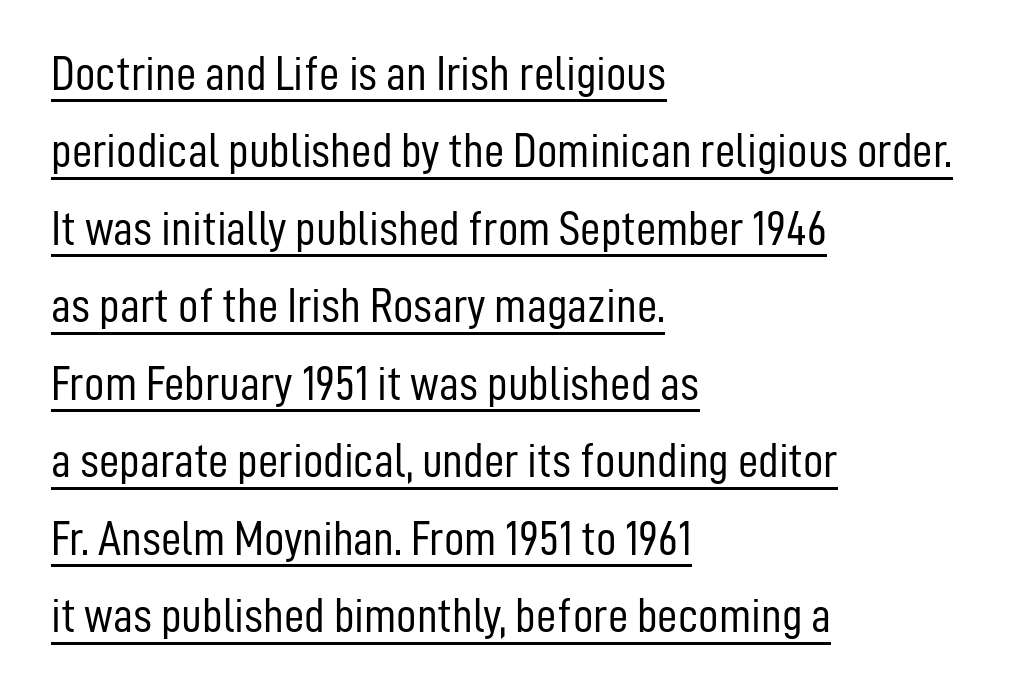
The image shows 50 px light, condensed sans-serif type, upright; set left-aligned, normal line spacing (1.55x), normal letter spacing, underlined; low stroke contrast and a medium x-height.
